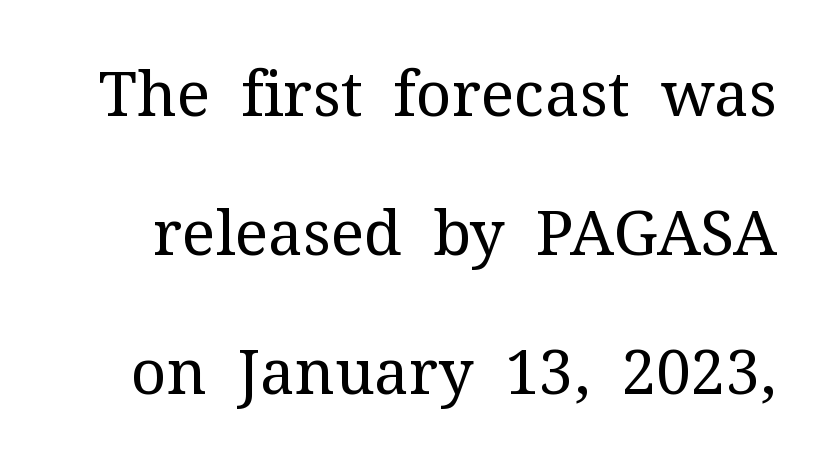
{"serif": "yes", "italic": "no", "bold": "no", "weight": "regular", "width": "normal", "stroke_contrast": "medium", "x_height": "medium", "monospaced": "no", "underline": "no", "line_spacing": "loose", "line_spacing_ratio": 2.24, "letter_spacing": "normal", "letter_spacing_em": 0.0, "glyph_px": 62}
